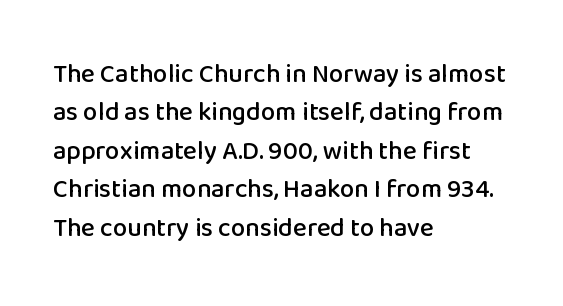
Q: Is the text italic (slanted)? A: No, it is upright.
Q: Is the text underlined? A: No.
Q: How is the paragraph aligned? A: Left-aligned.
Q: Is the spacing between letters normal or unusually wide? A: Normal.
Q: Is the spacing between lines tight, normal or loose? A: Normal.
